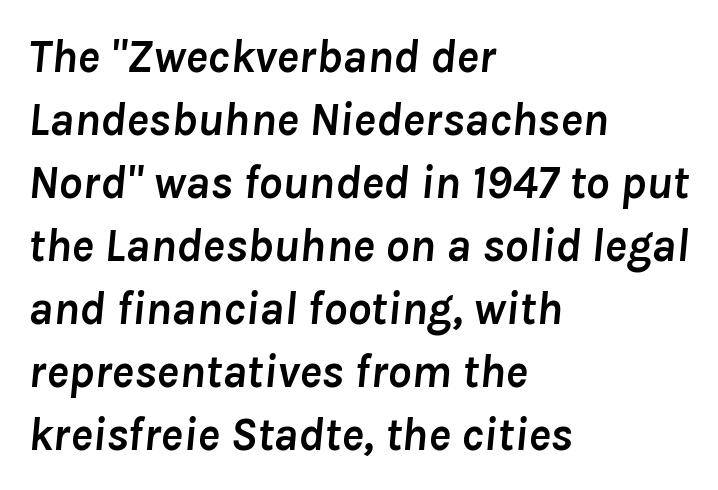
A typesetter would call this zero additional tracking. The specimen omits any rule beneath the text block's lines. Rows of type keep a routine distance in the vertical direction. In terms of weight, the rendering is a true, heavy bold. Note the varied advance widths — an 'i' is clearly narrower than an 'm'.
